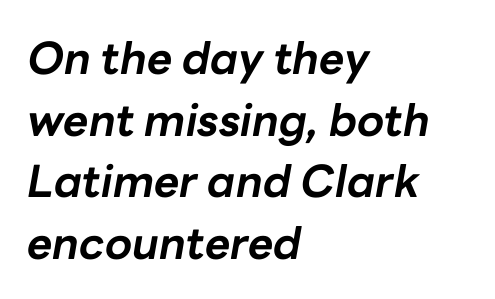
The image shows 44 px bold type, italic (leaning right); set left-aligned, normal line spacing (1.4x), normal letter spacing, not underlined; low stroke contrast and a medium x-height.
